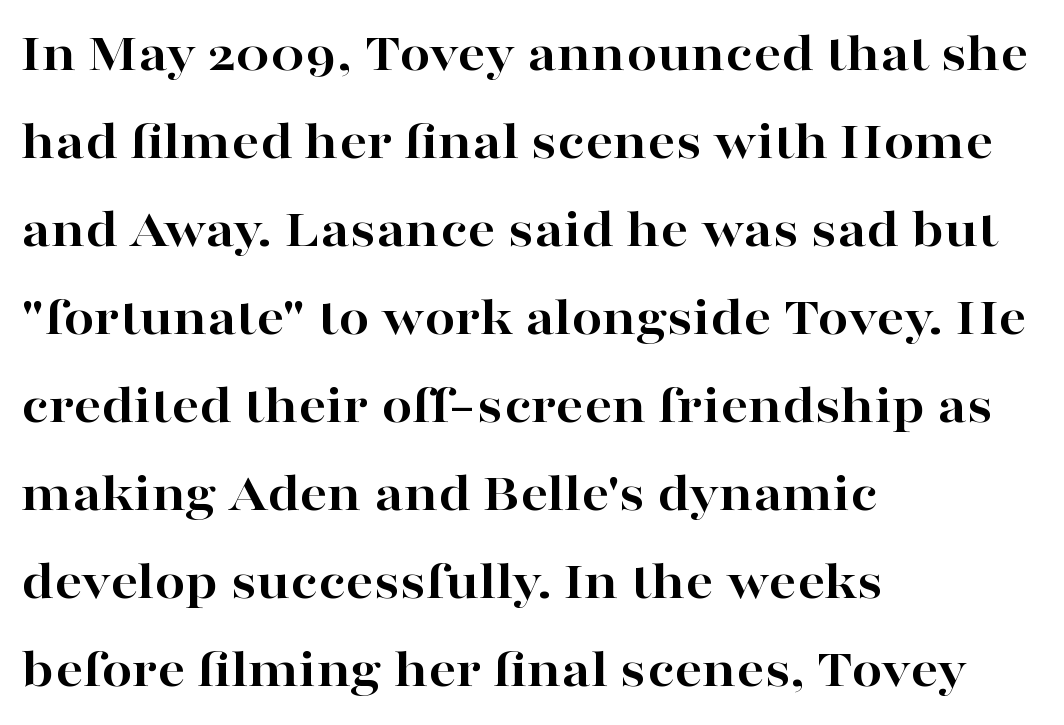
The image shows 55 px bold, wide serif type, upright; set left-aligned, normal line spacing (1.6x), normal letter spacing, not underlined; high stroke contrast and a medium x-height.
